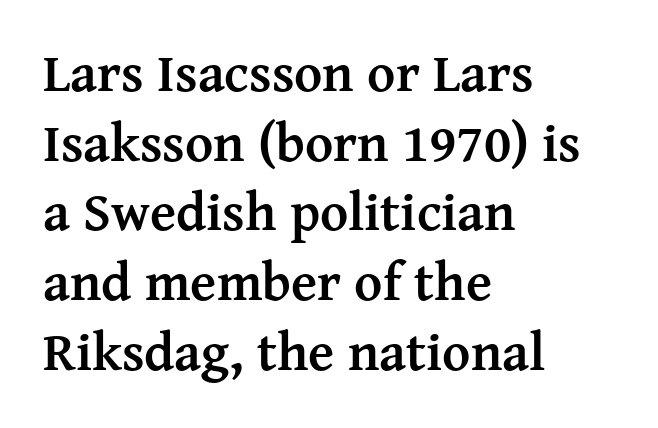
Q: Is the text bold? A: Yes.
Q: Is the text italic (slanted)? A: No, it is upright.
Q: Is the typeface a serif or a sans-serif typeface? A: Serif.
Q: Is the text underlined? A: No.
Q: How is the paragraph aligned? A: Left-aligned.
Q: Is the spacing between letters normal or unusually wide? A: Normal.
Q: Is the spacing between lines tight, normal or loose? A: Normal.
Q: Width (condensed, normal, or wide)? A: Normal.
Q: Stroke contrast? A: Medium.
Q: x-height? A: Medium.
Q: Monospaced? A: No.
